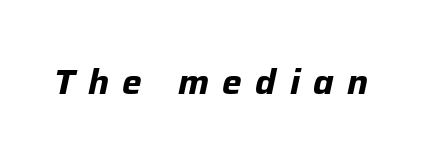
Note the varied advance widths — an 'i' is clearly narrower than an 'm'. Compared with typical body copy, the letter spacing here is much looser. The string is rendered with underlining switched off. There's an unmistakable incline to the writing here.
